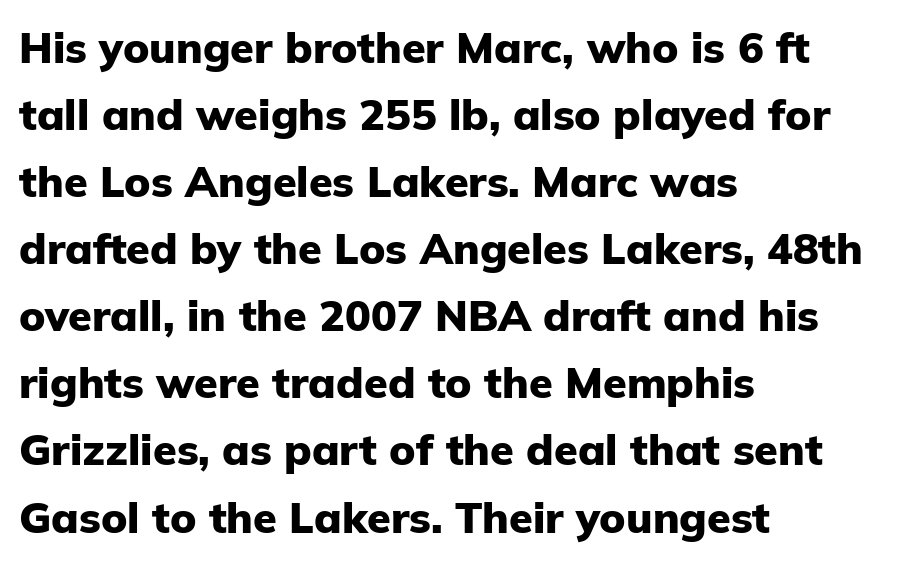
The image shows 43 px heavy sans-serif type, upright; set left-aligned, normal line spacing (1.56x), normal letter spacing, not underlined; low stroke contrast and a medium x-height.
